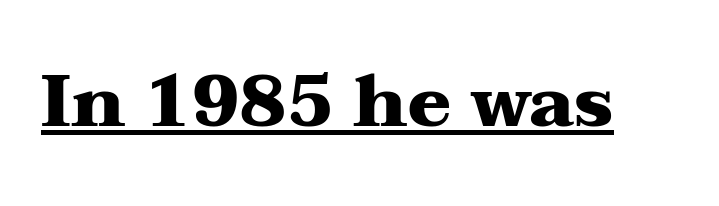
{"serif": "yes", "italic": "no", "bold": "yes", "weight": "heavy", "width": "wide", "stroke_contrast": "medium", "x_height": "medium", "monospaced": "no", "underline": "yes", "letter_spacing": "normal", "letter_spacing_em": 0.0, "glyph_px": 72}
